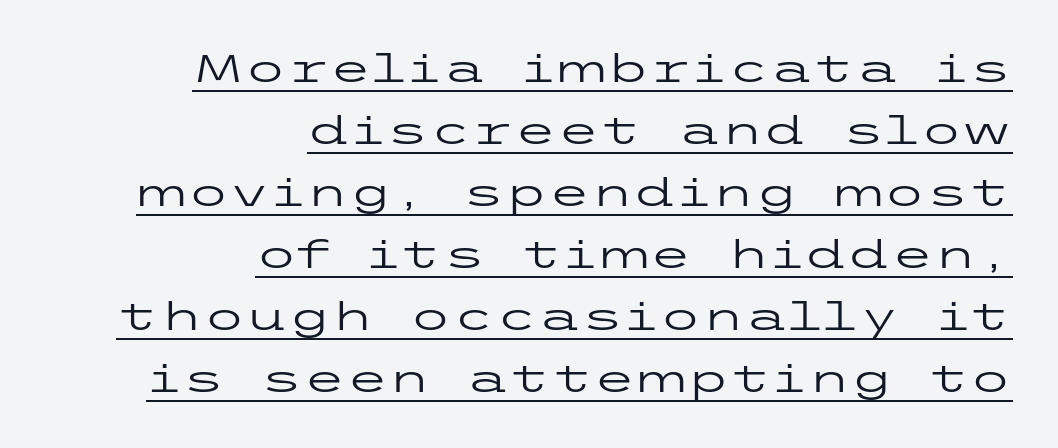
Rows of type keep a routine distance in the vertical direction. No feet cap the strokes, marking this as sans-serif type. Like a heading marked for emphasis, these lines bear an underscore. These lines stack with their right ends in a neat column. Letter spacing: default.
